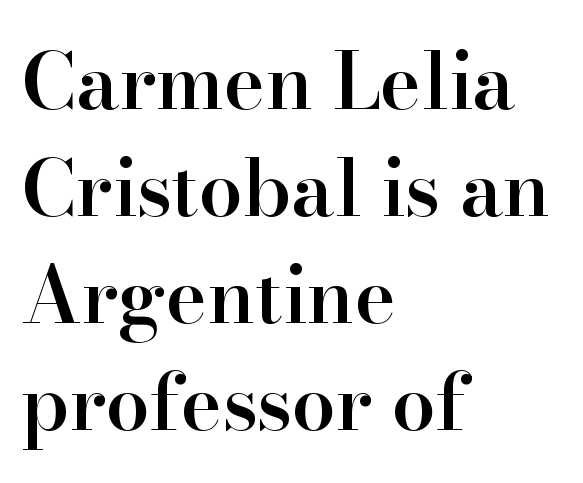
The image shows 78 px semibold serif type, upright; set left-aligned, normal line spacing (1.37x), normal letter spacing, not underlined; high stroke contrast and a small x-height.
